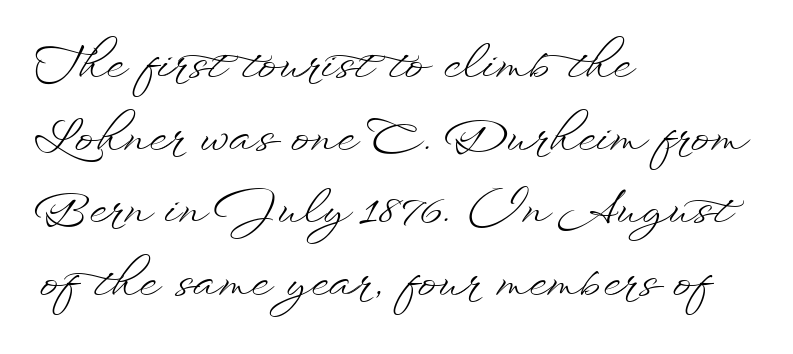
Q: Is the text bold? A: No.
Q: Is the text italic (slanted)? A: Yes.
Q: Is the text underlined? A: No.
Q: How is the paragraph aligned? A: Left-aligned.
Q: Is the spacing between letters normal or unusually wide? A: Normal.
Q: Is the spacing between lines tight, normal or loose? A: Normal.
Q: Width (condensed, normal, or wide)? A: Wide.
Q: Stroke contrast? A: Low.
Q: x-height? A: Small.
Q: Monospaced? A: No.
